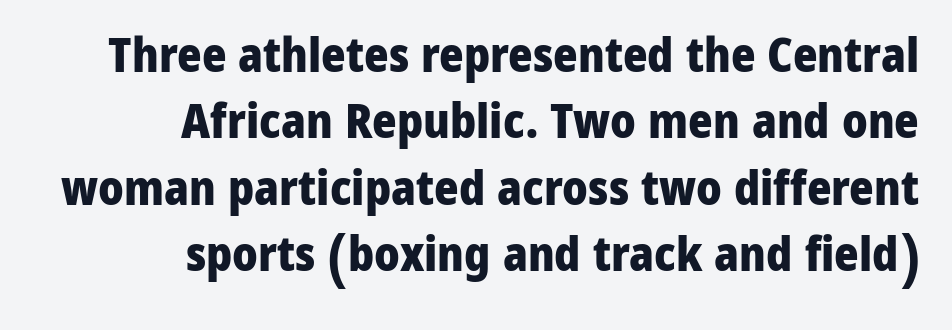
{"serif": "no", "italic": "no", "bold": "yes", "weight": "heavy", "width": "normal", "stroke_contrast": "low", "x_height": "medium", "monospaced": "no", "underline": "no", "align": "right", "line_spacing": "normal", "line_spacing_ratio": 1.41, "letter_spacing": "normal", "letter_spacing_em": 0.0, "glyph_px": 47}
